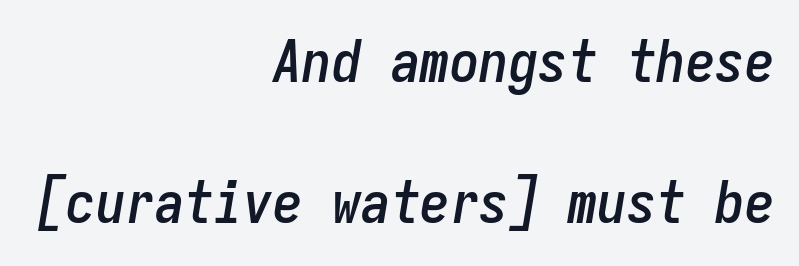
The image shows 59 px condensed type, italic (leaning right), monospaced; set right-aligned, loose line spacing (2.39x), normal letter spacing, not underlined; low stroke contrast and a medium x-height.
